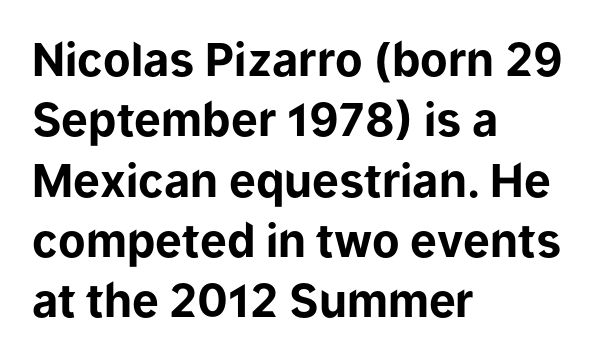
Caption: standard tracking, unaltered. Check under the words: just untouched page. Teacher's note: observe the even left margin — that is flush-left alignment. Stroke thickness is high; the sample reads as a true bold.
